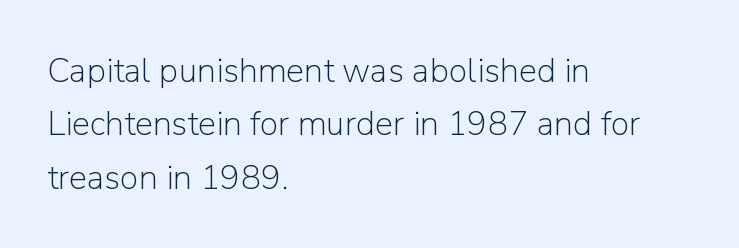
A typesetter would call this proportional, since set widths differ per character. Caption: standard tracking, unaltered. Reading down the column, the eye jumps a familiar distance to each next line. Notice how the stems are strictly vertical — no italics here.
